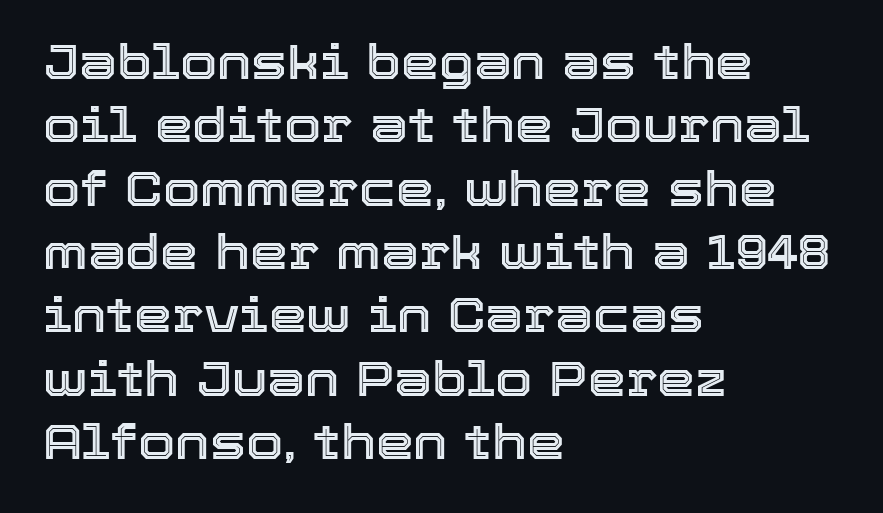
{"italic": "no", "width": "normal", "x_height": "medium", "monospaced": "no", "underline": "no", "align": "left", "line_spacing": "normal", "line_spacing_ratio": 1.32, "letter_spacing": "normal", "letter_spacing_em": 0.0, "glyph_px": 48}
